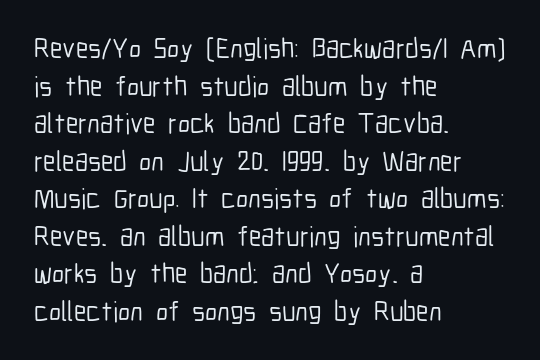
{"serif": "no", "italic": "no", "width": "condensed", "stroke_contrast": "low", "x_height": "medium", "monospaced": "no", "underline": "no", "align": "left", "line_spacing": "normal", "line_spacing_ratio": 1.34, "letter_spacing": "normal", "letter_spacing_em": 0.0, "glyph_px": 28}
